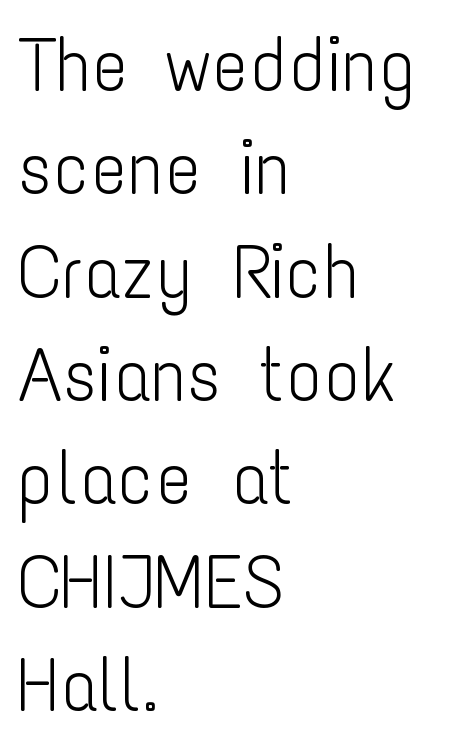
The image shows 76 px light, condensed sans-serif type, upright; set left-aligned, normal line spacing (1.36x), normal letter spacing, not underlined; low stroke contrast and a medium x-height.
